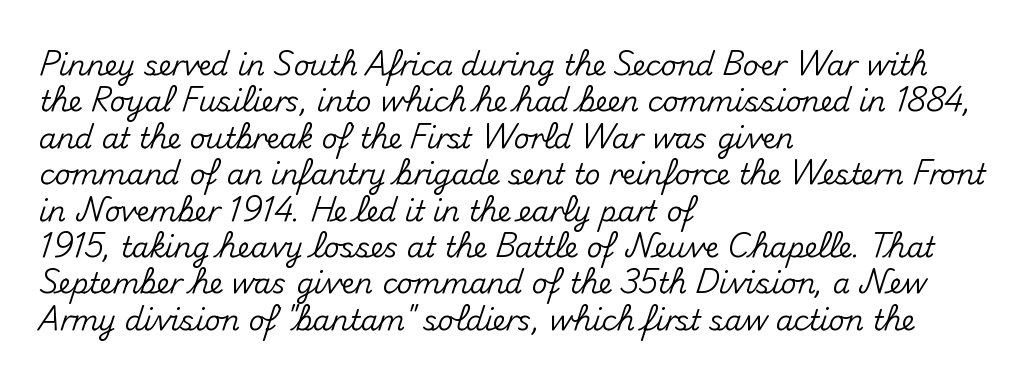
The image shows 28 px sans-serif type; set left-aligned, normal line spacing (1.3x), normal letter spacing, not underlined; medium stroke contrast and a small x-height.
